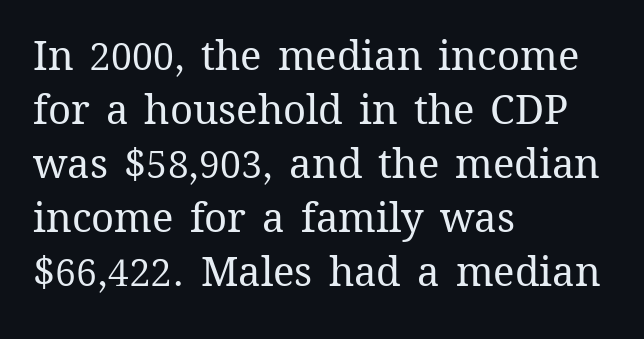
{"italic": "no", "bold": "no", "weight": "regular", "width": "normal", "stroke_contrast": "medium", "x_height": "medium", "monospaced": "no", "underline": "no", "align": "left", "line_spacing": "normal", "line_spacing_ratio": 1.35, "letter_spacing": "normal", "letter_spacing_em": 0.0, "glyph_px": 40}
